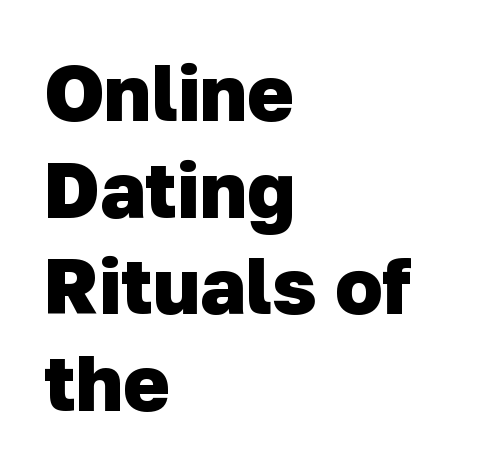
The image shows 78 px heavy sans-serif type; set left-aligned, line spacing 1.24x, normal letter spacing, not underlined; low stroke contrast and a medium x-height.
